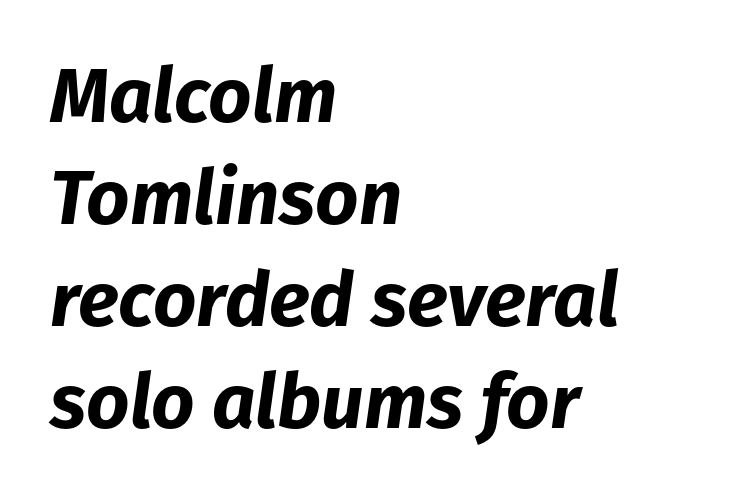
Here the designer chose a conventional face with non-uniform glyph widths. Anything drawn beneath the words? Only blank space. The designer left line spacing at the default. If you drew a ruler down the left edge, every line would touch it. The glyphs look as if they've been sheared to an angle.
